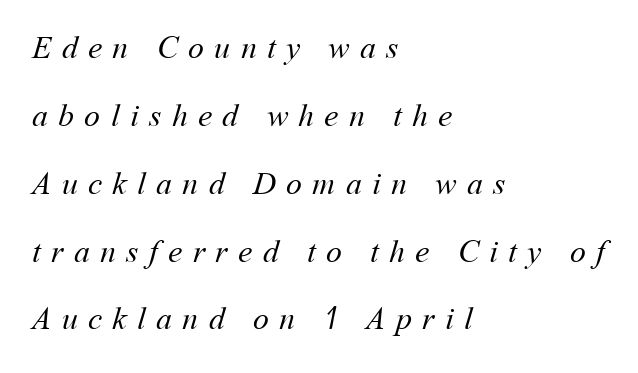
The letterforms stand isolated, each surrounded by extra space. The face used here is proportionally spaced, like ordinary book or web type. Leftover space on each line is placed entirely after the last word. Rule under the text: the space is simply empty. Counters stay open thanks to moderate or lighter strokes.
